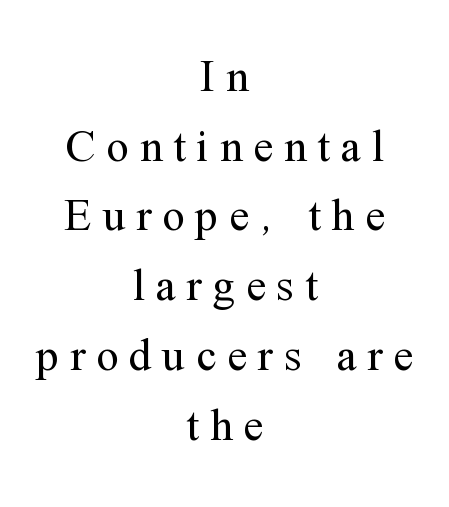
{"serif": "yes", "italic": "no", "bold": "no", "weight": "regular", "width": "normal", "stroke_contrast": "medium", "x_height": "medium", "monospaced": "no", "underline": "no", "align": "center", "line_spacing": "normal", "line_spacing_ratio": 1.55, "letter_spacing": "wide", "letter_spacing_em": 0.24, "glyph_px": 45}
